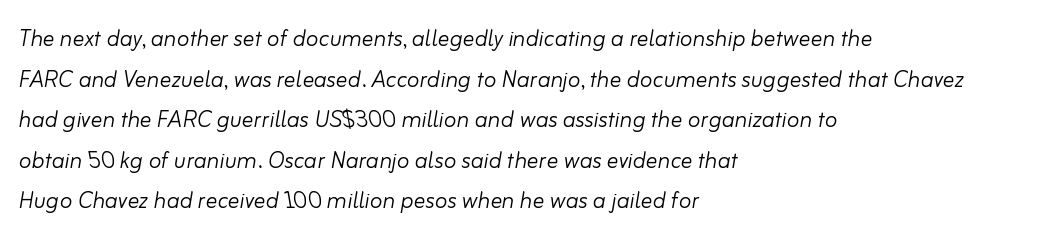
Summary of vertical rhythm: regular, with standard interline spacing. The foot of each line stays bare and open. Nothing unusual about the tracking: characters are spaced as the font intends. Caption: face not bold, strokes unweighted. Is this a fixed-width face? No — the glyphs have proportional, varying widths.
